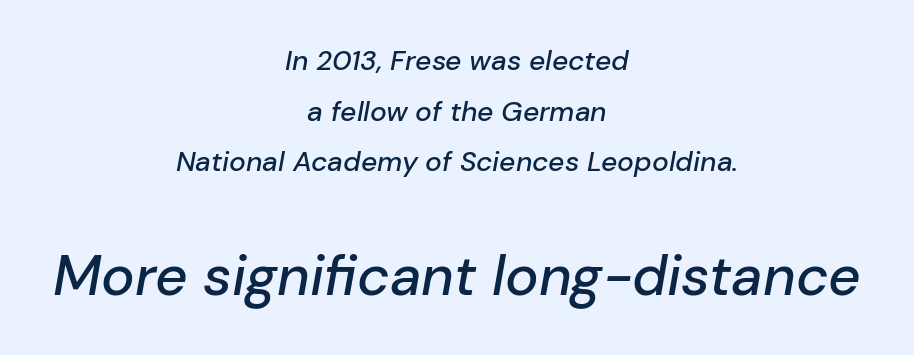
{"italic": "yes", "lean": "right", "slant_degrees": 10, "width": "normal", "stroke_contrast": "low", "x_height": "medium", "monospaced": "no", "underline": "no", "align": "center", "line_spacing_ratio": 1.81, "letter_spacing": "normal", "letter_spacing_em": 0.0, "larger_block": "second", "size_ratio": 2.0, "glyph_px": 56}
